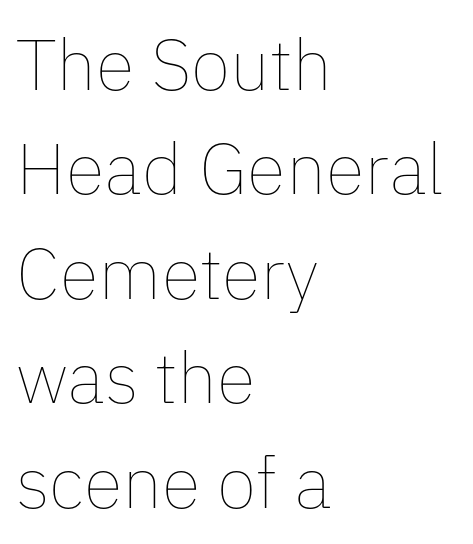
Q: Is the text bold? A: No.
Q: Is the text italic (slanted)? A: No, it is upright.
Q: Is the text underlined? A: No.
Q: How is the paragraph aligned? A: Left-aligned.
Q: Is the spacing between letters normal or unusually wide? A: Normal.
Q: Is the spacing between lines tight, normal or loose? A: Normal.
Q: Width (condensed, normal, or wide)? A: Normal.
Q: Stroke contrast? A: Low.
Q: x-height? A: Medium.
Q: Monospaced? A: No.
